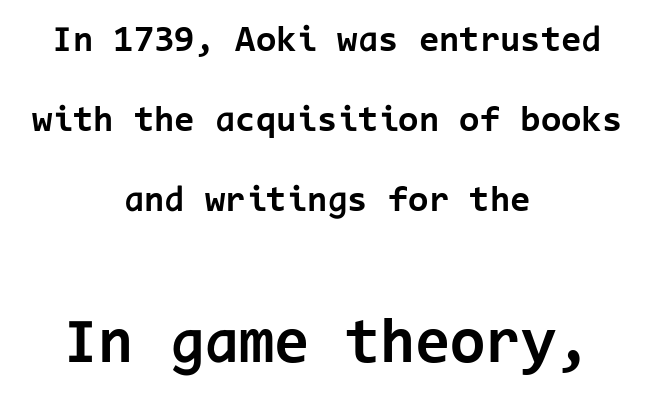
{"serif": "no", "italic": "no", "bold": "yes", "weight": "bold", "width": "normal", "stroke_contrast": "low", "x_height": "medium", "monospaced": "yes", "underline": "no", "align": "center", "line_spacing": "loose", "line_spacing_ratio": 2.16, "letter_spacing": "normal", "letter_spacing_em": 0.0, "larger_block": "second", "size_ratio": 1.73, "glyph_px": 64}
